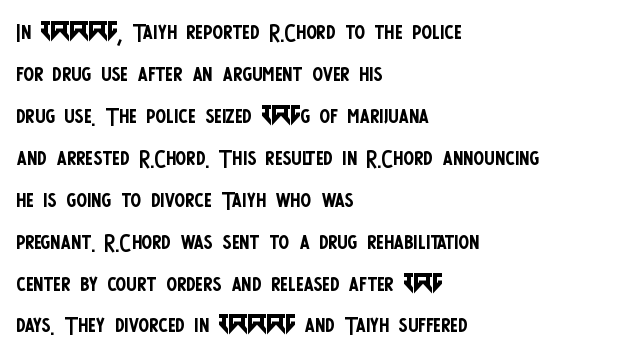
Q: Is the text bold? A: No.
Q: Is the text italic (slanted)? A: No, it is upright.
Q: Is the typeface a serif or a sans-serif typeface? A: Sans-serif.
Q: Is the text underlined? A: No.
Q: How is the paragraph aligned? A: Left-aligned.
Q: Is the spacing between letters normal or unusually wide? A: Normal.
Q: Is the spacing between lines tight, normal or loose? A: Normal.
Q: Width (condensed, normal, or wide)? A: Condensed.
Q: Stroke contrast? A: Low.
Q: x-height? A: Large.
Q: Monospaced? A: No.
